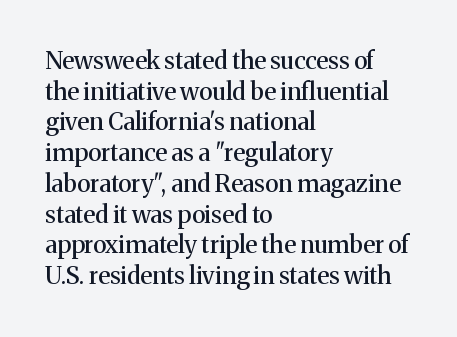
The image shows 24 px text type, upright; set left-aligned, normal line spacing (1.28x), normal letter spacing, not underlined.
